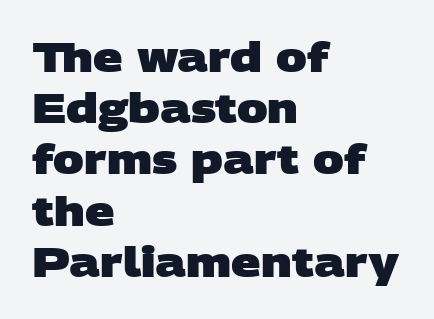
The image shows 41 px heavy, wide sans-serif type; set left-aligned, normal line spacing (1.25x), normal letter spacing, not underlined; low stroke contrast and a large x-height.
